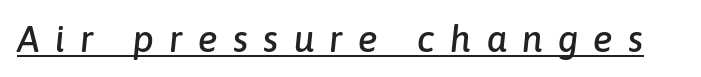
{"italic": "yes", "lean": "right", "slant_degrees": 6, "width": "normal", "stroke_contrast": "low", "x_height": "medium", "monospaced": "no", "underline": "yes", "letter_spacing": "wide", "letter_spacing_em": 0.41, "glyph_px": 37}
